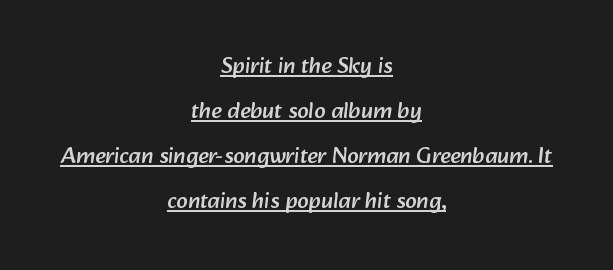
This sample uses plain, unmodified letter spacing. Short and long lines alike share a common midpoint. Compared with typical paragraphs, the rows here are farther apart. Does a line run under the words? Yes, clearly.
